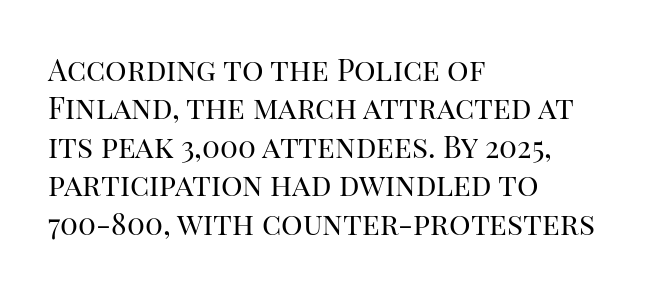
The image shows 30 px regular-weight serif type, upright; set left-aligned, normal line spacing (1.28x), normal letter spacing, not underlined; high stroke contrast and a large x-height.
